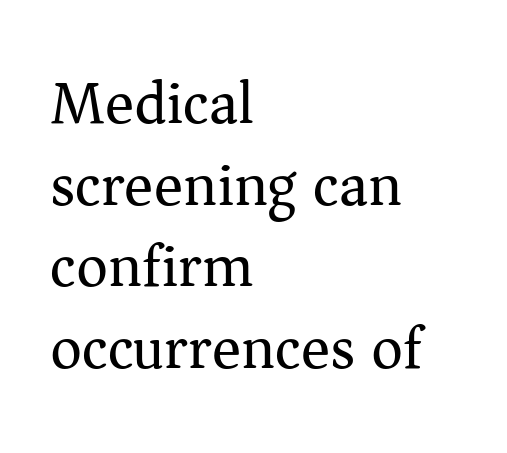
The image shows 61 px regular-weight serif type, upright; set left-aligned, normal line spacing (1.34x), normal letter spacing, not underlined; medium stroke contrast and a medium x-height.
